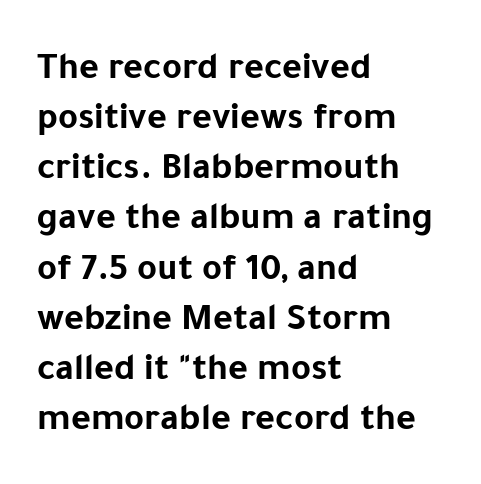
{"serif": "no", "italic": "no", "bold": "yes", "weight": "bold", "width": "normal", "stroke_contrast": "low", "x_height": "medium", "monospaced": "no", "underline": "no", "align": "left", "line_spacing": "normal", "line_spacing_ratio": 1.32, "letter_spacing": "normal", "letter_spacing_em": 0.0, "glyph_px": 38}
